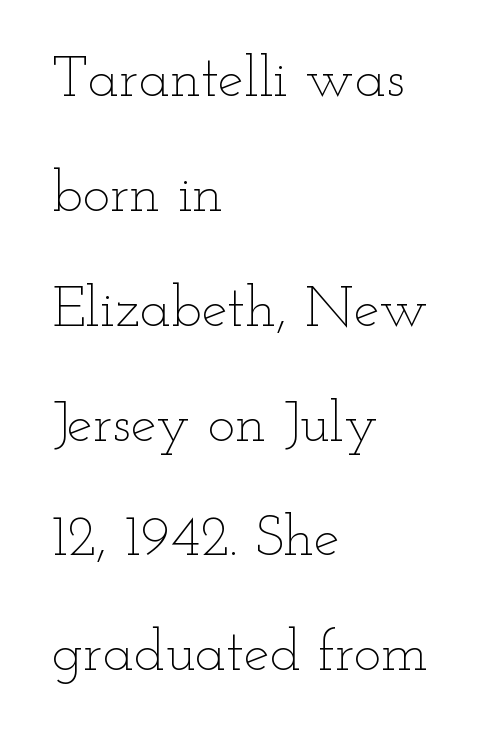
Q: Is the text bold? A: No.
Q: Is the text italic (slanted)? A: No, it is upright.
Q: Is the text underlined? A: No.
Q: How is the paragraph aligned? A: Left-aligned.
Q: Is the spacing between letters normal or unusually wide? A: Normal.
Q: Is the spacing between lines tight, normal or loose? A: Loose.
Q: Width (condensed, normal, or wide)? A: Wide.
Q: Stroke contrast? A: Low.
Q: x-height? A: Small.
Q: Monospaced? A: No.
